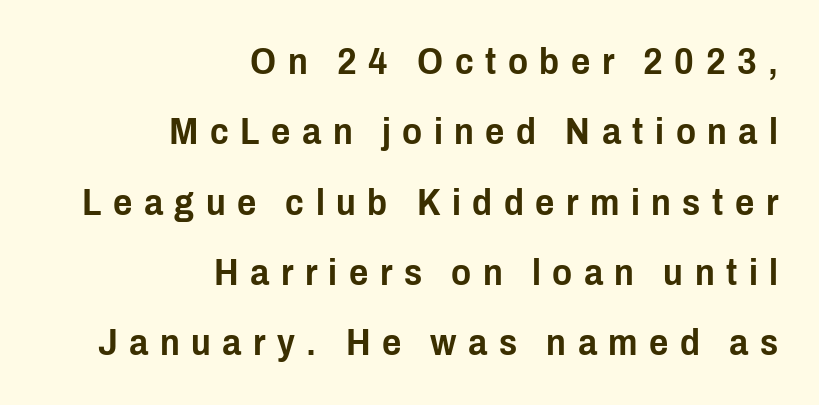
{"serif": "no", "italic": "no", "width": "condensed", "stroke_contrast": "low", "x_height": "medium", "monospaced": "no", "underline": "no", "align": "right", "line_spacing": "loose", "line_spacing_ratio": 1.9, "letter_spacing": "wide", "letter_spacing_em": 0.31, "glyph_px": 37}
